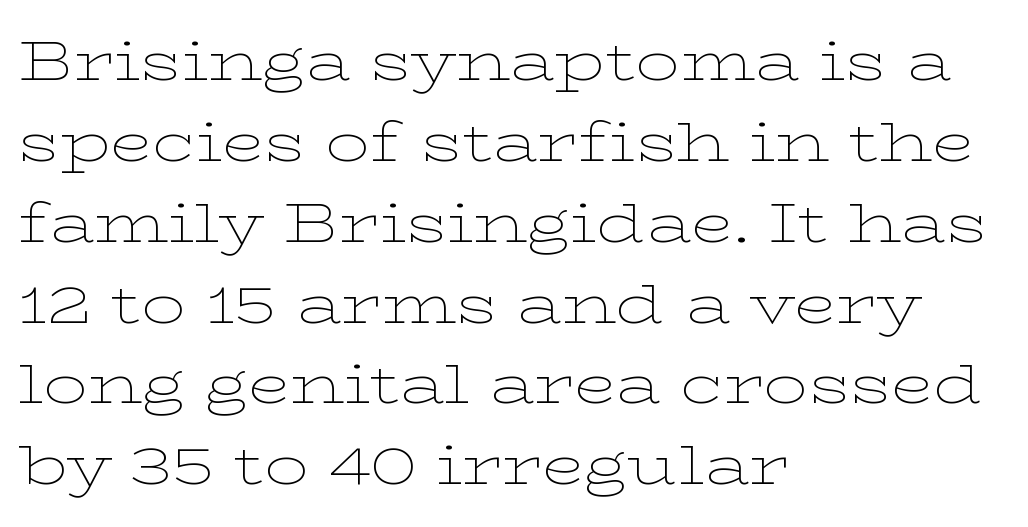
The image shows 55 px thin, wide serif type, upright; set left-aligned, normal line spacing (1.47x), normal letter spacing, not underlined; low stroke contrast and a medium x-height.
